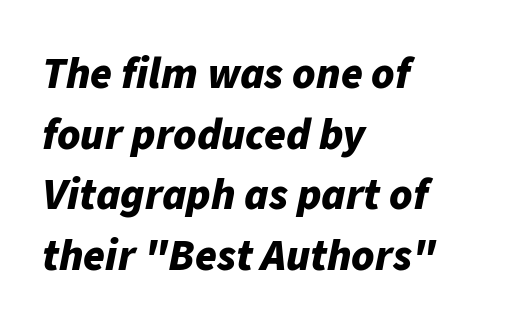
The image shows 44 px bold type, italic (leaning right); set left-aligned, normal line spacing (1.38x), normal letter spacing, not underlined; low stroke contrast and a medium x-height.
